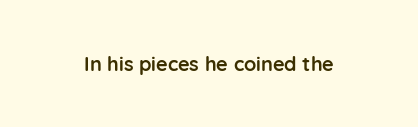
Q: Is the text bold? A: Yes.
Q: Is the text italic (slanted)? A: No, it is upright.
Q: Is the text underlined? A: No.
Q: Is the spacing between letters normal or unusually wide? A: Normal.
